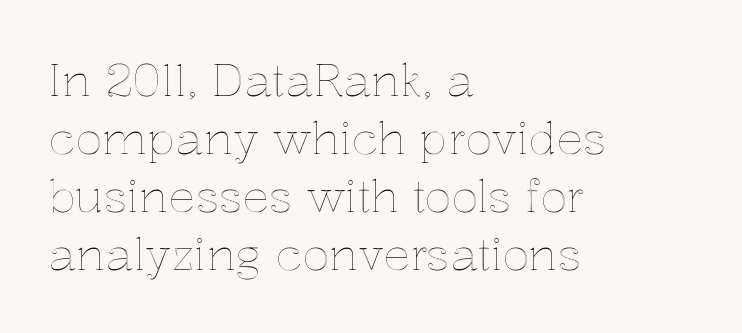
{"italic": "no", "width": "normal", "x_height": "medium", "monospaced": "no", "underline": "no", "align": "left", "line_spacing": "normal", "line_spacing_ratio": 1.29, "letter_spacing": "normal", "letter_spacing_em": 0.0, "glyph_px": 45}
